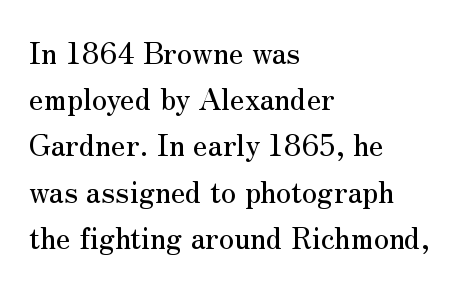
{"serif": "yes", "italic": "no", "width": "normal", "stroke_contrast": "medium", "x_height": "small", "monospaced": "no", "underline": "no", "align": "left", "line_spacing": "normal", "line_spacing_ratio": 1.54, "letter_spacing": "normal", "letter_spacing_em": 0.0, "glyph_px": 30}
